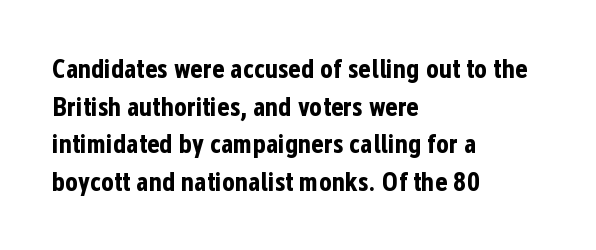
The image shows 27 px bold type, upright; set left-aligned, normal line spacing (1.39x), normal letter spacing, not underlined.
